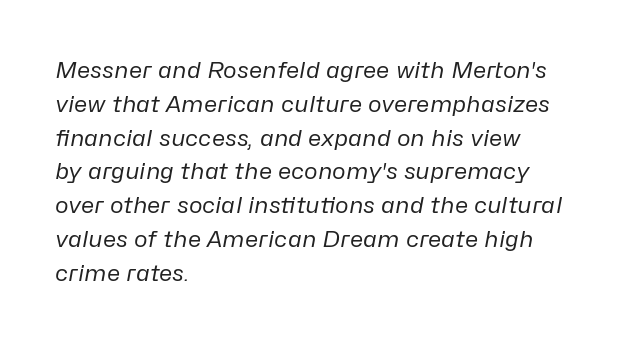
Q: Is the text bold? A: No.
Q: Is the text italic (slanted)? A: Yes, it leans right by about 10 degrees.
Q: Is the text underlined? A: No.
Q: How is the paragraph aligned? A: Left-aligned.
Q: Is the spacing between letters normal or unusually wide? A: Normal.
Q: Is the spacing between lines tight, normal or loose? A: Normal.
